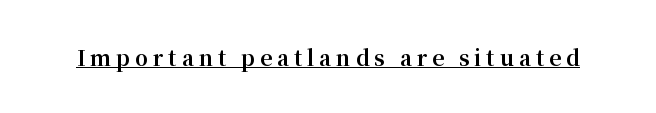
The image shows 21 px bold type, upright; set unusually wide letter spacing (+0.23 em), underlined.
